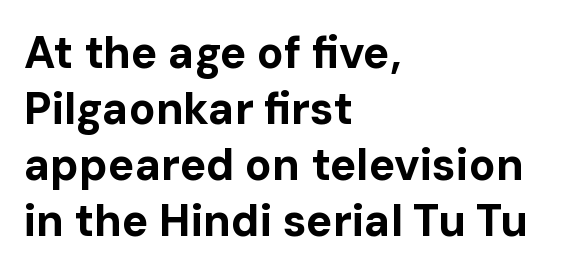
This rendering uses left alignment, leaving the right contour irregular. Normally led — the rows are evenly, conventionally spaced. Default kerning and tracking; the words read as compact shapes. The typography opts for an upright posture over an oblique one.
